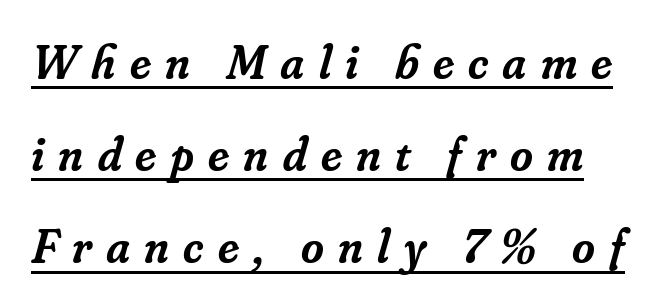
{"serif": "yes", "italic": "yes", "lean": "right", "slant_degrees": 16, "bold": "semi", "weight": "semibold", "width": "normal", "stroke_contrast": "low", "x_height": "small", "monospaced": "no", "underline": "yes", "line_spacing_ratio": 1.88, "letter_spacing": "wide", "letter_spacing_em": 0.29, "glyph_px": 49}
